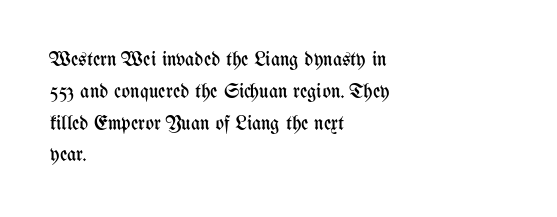
The image shows 20 px text type, upright; set left-aligned, normal line spacing (1.59x), normal letter spacing, not underlined.
